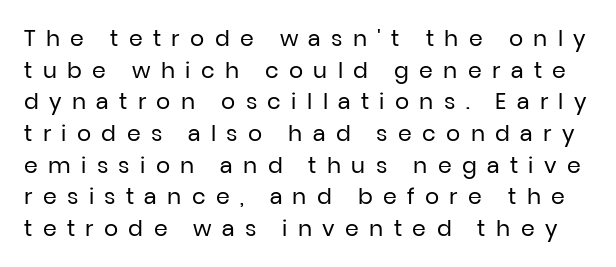
{"italic": "no", "bold": "no", "underline": "no", "line_spacing": "normal", "line_spacing_ratio": 1.44, "letter_spacing": "wide", "letter_spacing_em": 0.47, "glyph_px": 22}
